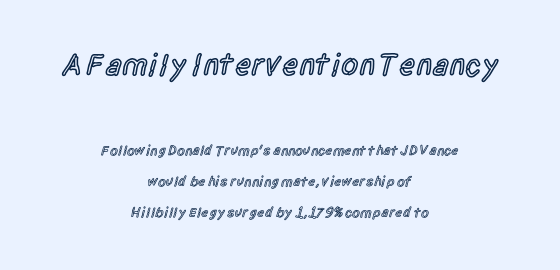
{"serif": "no", "bold": "semi", "weight": "semibold", "width": "condensed", "x_height": "large", "monospaced": "no", "underline": "no", "align": "center", "line_spacing": "loose", "line_spacing_ratio": 2.2, "letter_spacing": "normal", "letter_spacing_em": 0.0, "larger_block": "first", "size_ratio": 2.21, "glyph_px": 31}
